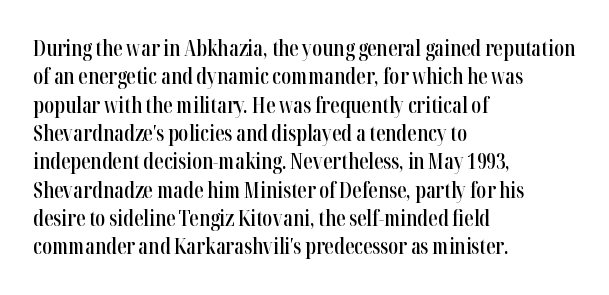
The image shows 21 px text type, upright; set left-aligned, normal line spacing (1.35x), normal letter spacing, not underlined.
